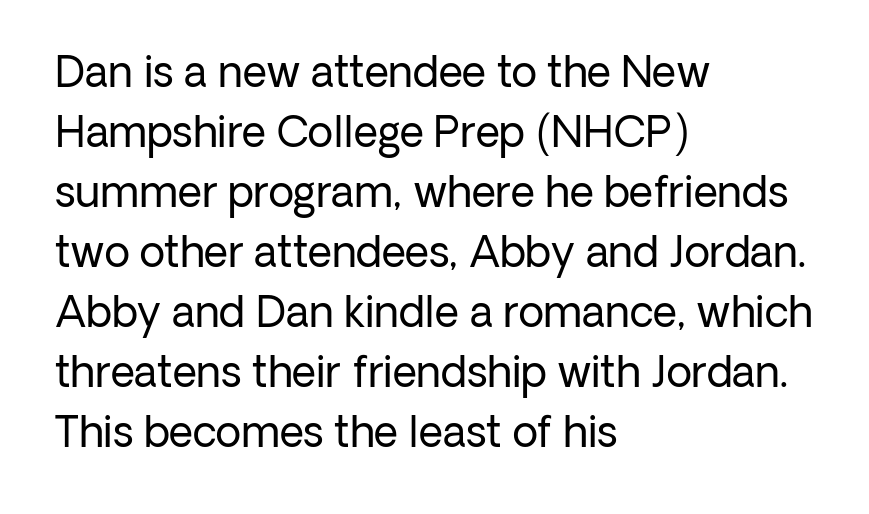
{"serif": "no", "italic": "no", "bold": "no", "weight": "regular", "width": "normal", "stroke_contrast": "low", "x_height": "medium", "monospaced": "no", "underline": "no", "align": "left", "line_spacing": "normal", "line_spacing_ratio": 1.43, "letter_spacing": "normal", "letter_spacing_em": 0.0, "glyph_px": 42}
